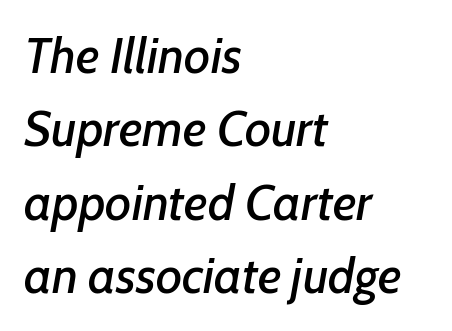
Q: Is the text italic (slanted)? A: Yes, it leans right by about 7 degrees.
Q: Is the text underlined? A: No.
Q: How is the paragraph aligned? A: Left-aligned.
Q: Is the spacing between letters normal or unusually wide? A: Normal.
Q: Is the spacing between lines tight, normal or loose? A: Normal.
Q: Width (condensed, normal, or wide)? A: Normal.
Q: Stroke contrast? A: Low.
Q: x-height? A: Medium.
Q: Monospaced? A: No.
